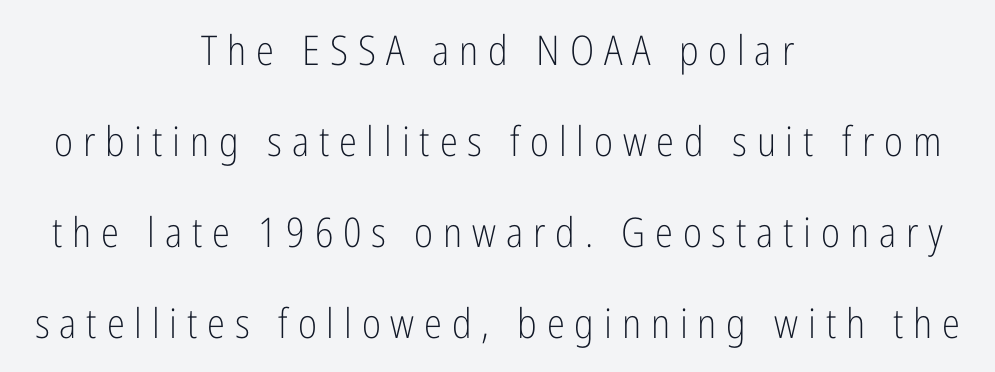
Inter-character spacing is expanded well beyond the font's built-in metrics. Is this a heavy cut? Hardly; it is regular or lighter. The type family on display is of the sans-serif kind. The lines are spread far apart with generous leading. Does the copy run flush right? No — it is centered line by line.
